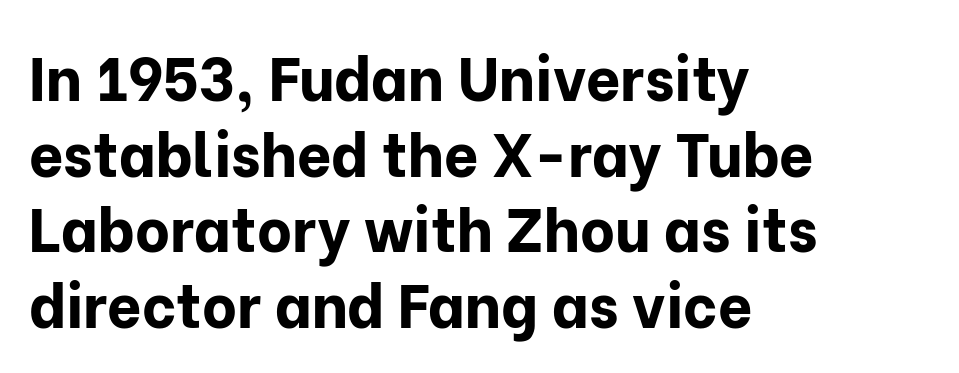
Q: Is the text bold? A: Yes.
Q: Is the text italic (slanted)? A: No, it is upright.
Q: Is the typeface a serif or a sans-serif typeface? A: Sans-serif.
Q: Is the text underlined? A: No.
Q: How is the paragraph aligned? A: Left-aligned.
Q: Is the spacing between letters normal or unusually wide? A: Normal.
Q: Is the spacing between lines tight, normal or loose? A: Normal.
Q: Width (condensed, normal, or wide)? A: Normal.
Q: Stroke contrast? A: Low.
Q: x-height? A: Medium.
Q: Monospaced? A: No.
